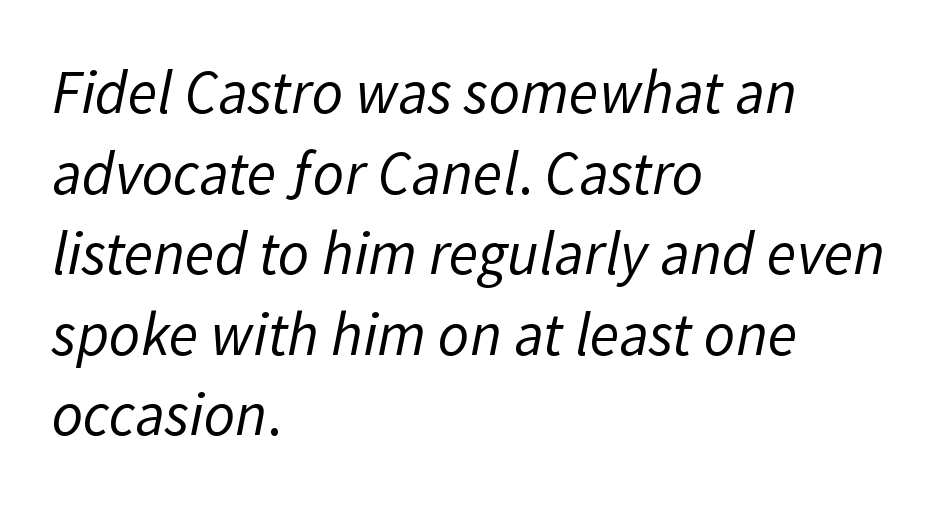
The image shows 61 px regular-weight sans-serif type; set left-aligned, normal line spacing (1.32x), normal letter spacing, not underlined; low stroke contrast and a medium x-height.
